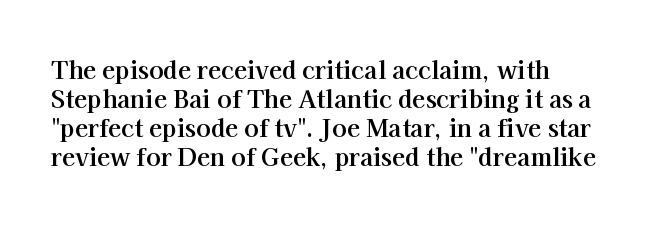
Bold? Absolutely — the strokes are thick and heavy. These lines are set flush left with a ragged right edge. Each row of text sits above clean, open space. There is no visible air inserted between adjacent glyphs. The type sits square on the baseline with zero lean.
